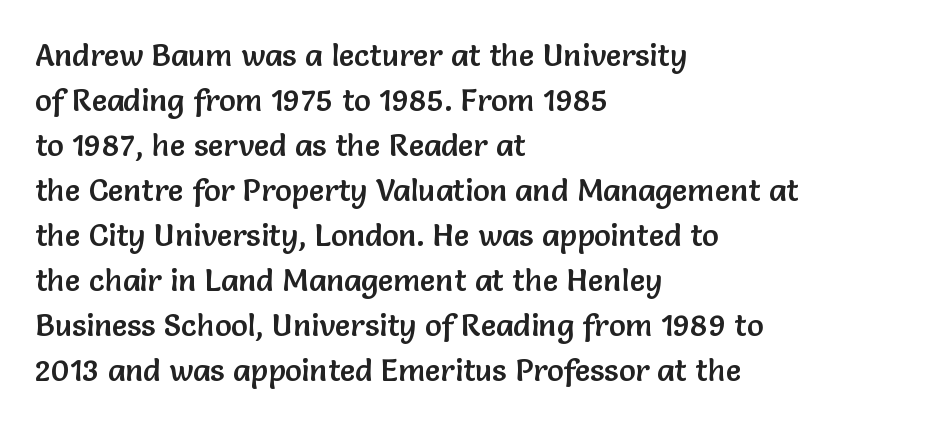
Q: Is the text italic (slanted)? A: No, it is upright.
Q: Is the typeface a serif or a sans-serif typeface? A: Sans-serif.
Q: Is the text underlined? A: No.
Q: How is the paragraph aligned? A: Left-aligned.
Q: Is the spacing between letters normal or unusually wide? A: Normal.
Q: Is the spacing between lines tight, normal or loose? A: Normal.
Q: Width (condensed, normal, or wide)? A: Normal.
Q: Stroke contrast? A: Low.
Q: x-height? A: Medium.
Q: Monospaced? A: No.
